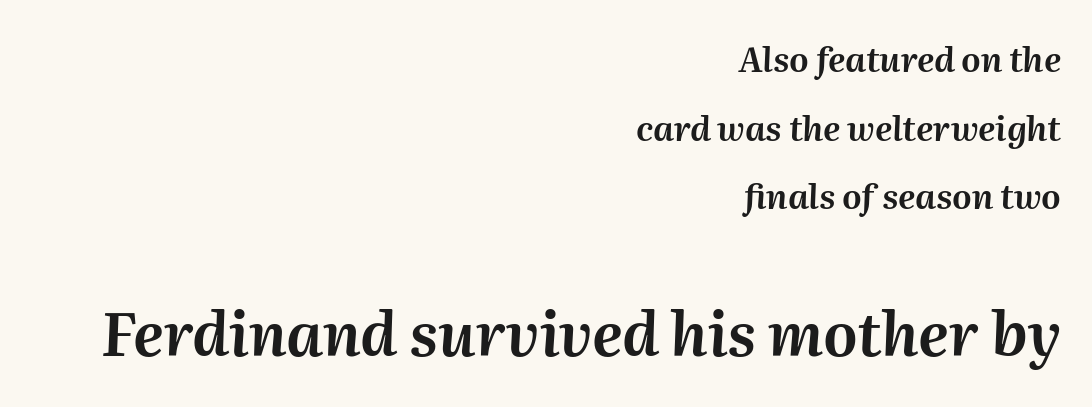
{"italic": "yes", "lean": "right", "slant_degrees": 2, "width": "normal", "stroke_contrast": "medium", "x_height": "medium", "monospaced": "no", "underline": "no", "align": "right", "line_spacing": "loose", "line_spacing_ratio": 2.02, "letter_spacing": "normal", "letter_spacing_em": 0.0, "larger_block": "second", "size_ratio": 1.76, "glyph_px": 60}
